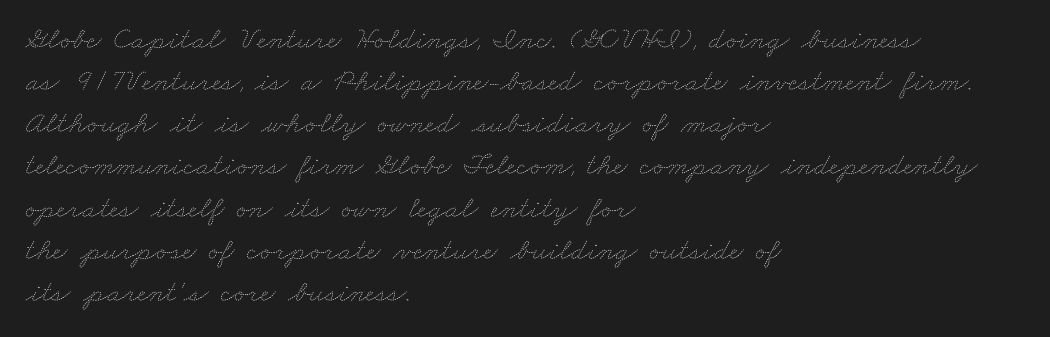
Q: Is the text bold? A: No.
Q: Is the text underlined? A: No.
Q: How is the paragraph aligned? A: Left-aligned.
Q: Is the spacing between letters normal or unusually wide? A: Normal.
Q: Is the spacing between lines tight, normal or loose? A: Normal.
Q: Width (condensed, normal, or wide)? A: Wide.
Q: Stroke contrast? A: Medium.
Q: x-height? A: Small.
Q: Monospaced? A: No.
